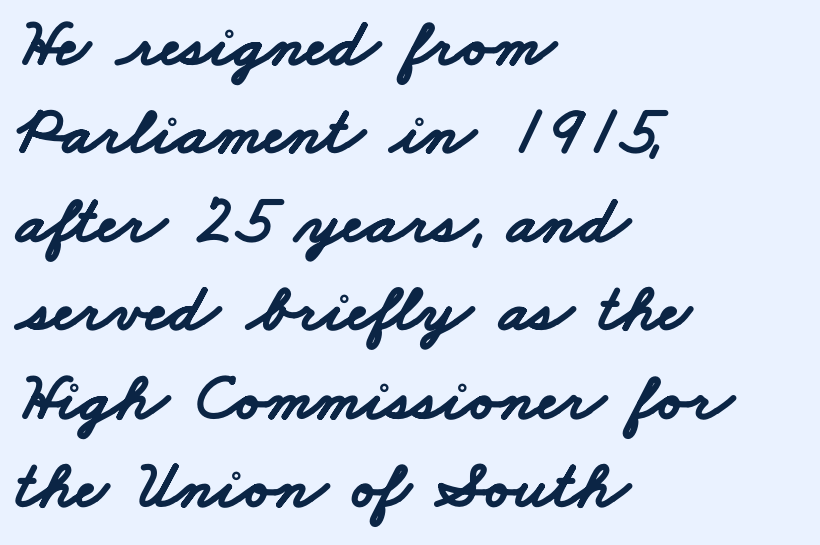
{"serif": "no", "bold": "yes", "weight": "bold", "width": "wide", "stroke_contrast": "low", "x_height": "small", "monospaced": "no", "underline": "no", "align": "left", "line_spacing": "normal", "line_spacing_ratio": 1.3, "letter_spacing": "normal", "letter_spacing_em": 0.0, "glyph_px": 68}
